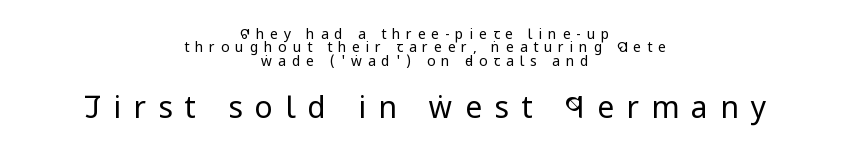
Q: Is the text bold? A: No.
Q: Is the text italic (slanted)? A: No, it is upright.
Q: Is the typeface a serif or a sans-serif typeface? A: Sans-serif.
Q: Is the text underlined? A: No.
Q: How is the paragraph aligned? A: Centered.
Q: Is the spacing between letters normal or unusually wide? A: Unusually wide.
Q: Is the spacing between lines tight, normal or loose? A: Tight.
Q: Which block of text is set in a larger size, the first (top) or the second (bottom)? A: The second (bottom) one.
Q: Width (condensed, normal, or wide)? A: Condensed.
Q: Stroke contrast? A: Low.
Q: x-height? A: Large.
Q: Monospaced? A: No.
